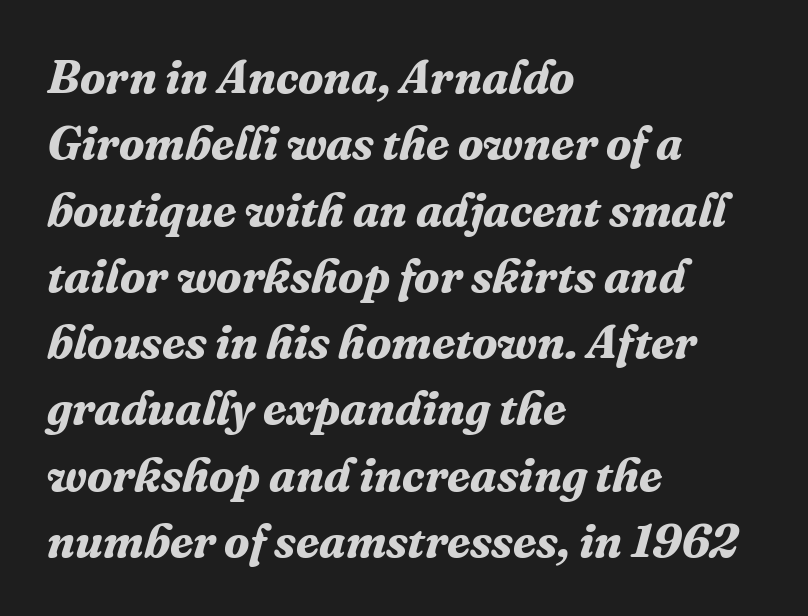
{"serif": "yes", "italic": "yes", "lean": "right", "slant_degrees": 16, "bold": "yes", "weight": "bold", "width": "normal", "stroke_contrast": "medium", "x_height": "medium", "monospaced": "no", "underline": "no", "align": "left", "line_spacing": "normal", "line_spacing_ratio": 1.41, "letter_spacing": "normal", "letter_spacing_em": 0.0, "glyph_px": 47}
